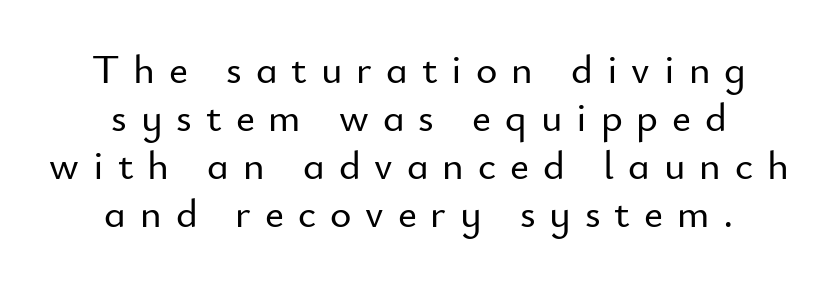
Posture: upright roman. You could not count columns in this text — the font is proportionally spaced. Descenders hang freely into open space. This rendering uses center alignment, leaving both contours irregular but symmetric.
